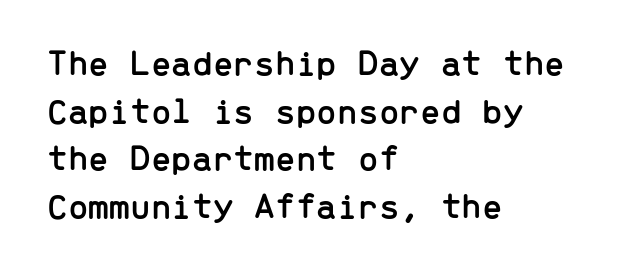
The image shows 37 px sans-serif type, upright, monospaced; set left-aligned, normal line spacing (1.29x), normal letter spacing, not underlined; low stroke contrast and a medium x-height.
